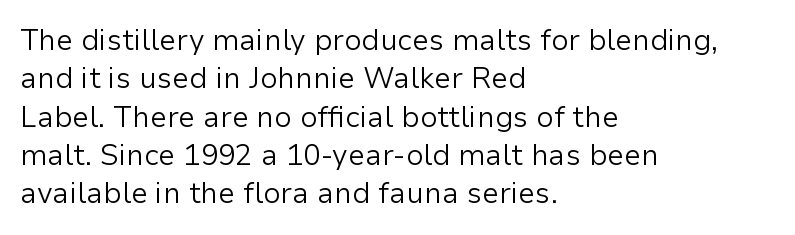
{"serif": "no", "italic": "no", "bold": "no", "weight": "light", "width": "normal", "stroke_contrast": "low", "x_height": "medium", "monospaced": "no", "underline": "no", "align": "left", "line_spacing": "normal", "line_spacing_ratio": 1.32, "letter_spacing": "normal", "letter_spacing_em": 0.0, "glyph_px": 29}
